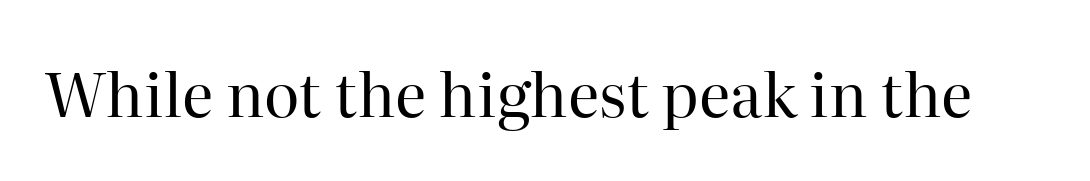
Weight: in the light-to-regular range. A bare baseline throughout the passage. Observe the ordinary spacing: letters are neighbours, not strangers. The axis of the letterforms is exactly vertical. Examine the stroke ends and you'll spot serifs.
